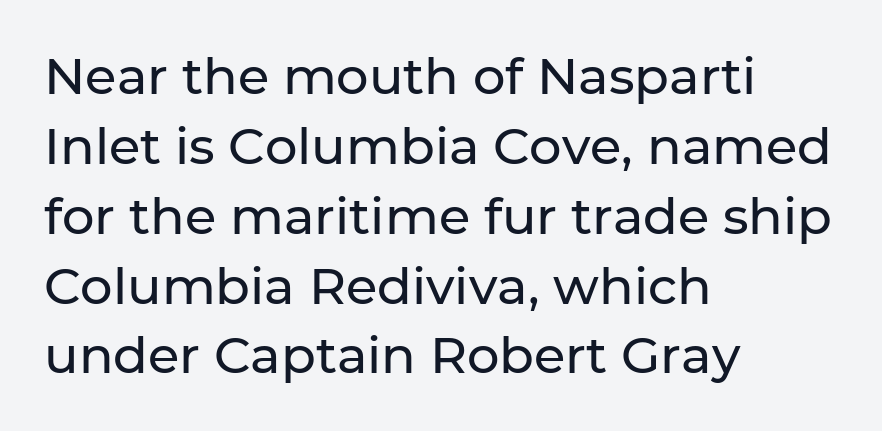
Q: Is the text italic (slanted)? A: No, it is upright.
Q: Is the typeface a serif or a sans-serif typeface? A: Sans-serif.
Q: Is the text underlined? A: No.
Q: How is the paragraph aligned? A: Left-aligned.
Q: Is the spacing between letters normal or unusually wide? A: Normal.
Q: Is the spacing between lines tight, normal or loose? A: Normal.
Q: Width (condensed, normal, or wide)? A: Normal.
Q: Stroke contrast? A: Low.
Q: x-height? A: Medium.
Q: Monospaced? A: No.
